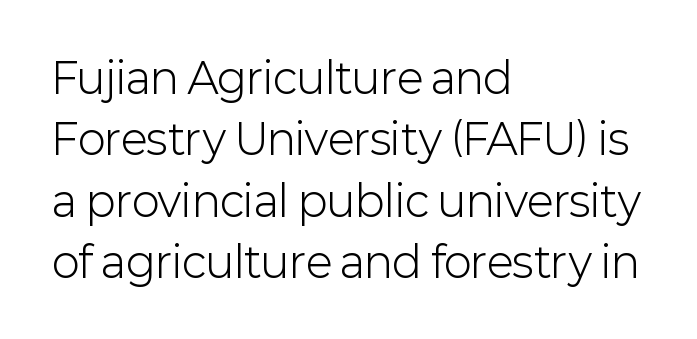
The image shows 42 px light sans-serif type, upright; set left-aligned, normal line spacing (1.46x), normal letter spacing, not underlined; low stroke contrast and a medium x-height.
